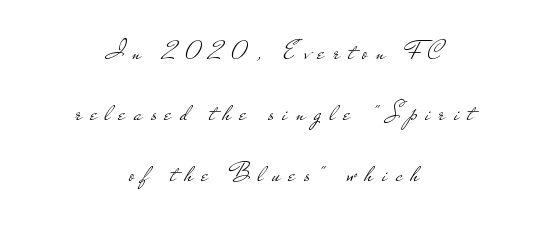
No extra ink here — the face is not bold. These lines have a slow, spaced-out rhythm from letter to letter. Interline gaps are noticeably wide in this sample. The compositor balanced each line on the midline. Check under the words: just untouched page.
